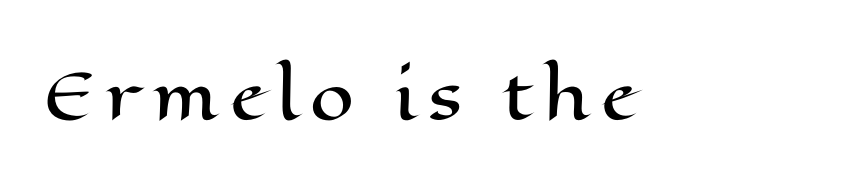
The image shows 63 px wide type, upright; set not underlined; high stroke contrast and a medium x-height.
